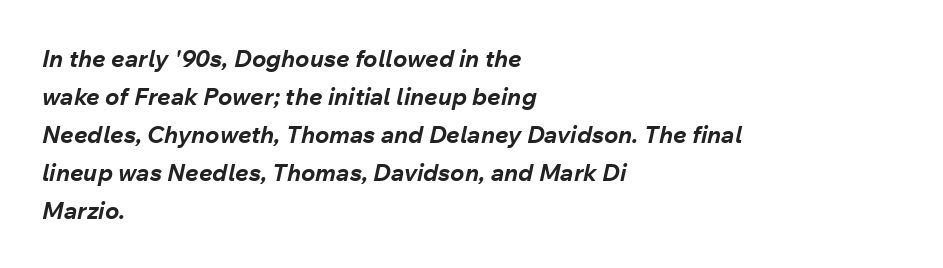
The typography opts for an oblique posture over an upright one. Nobody touched the tracking dial on this one. I'd describe the lettering as bold — thick and assertive. How would I describe the line gaps? Plain and ordinary. Anything drawn beneath the words? Only blank space.
